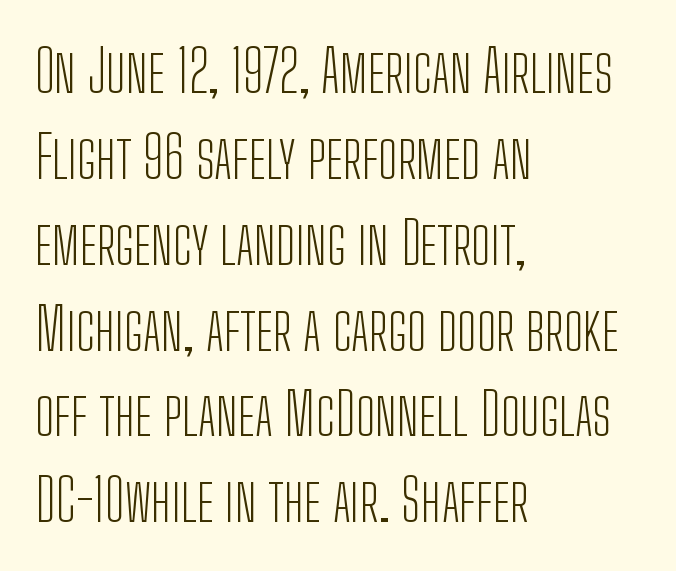
The image shows 58 px light, condensed sans-serif type, upright; set left-aligned, normal line spacing (1.48x), normal letter spacing, not underlined; low stroke contrast and a medium x-height.
